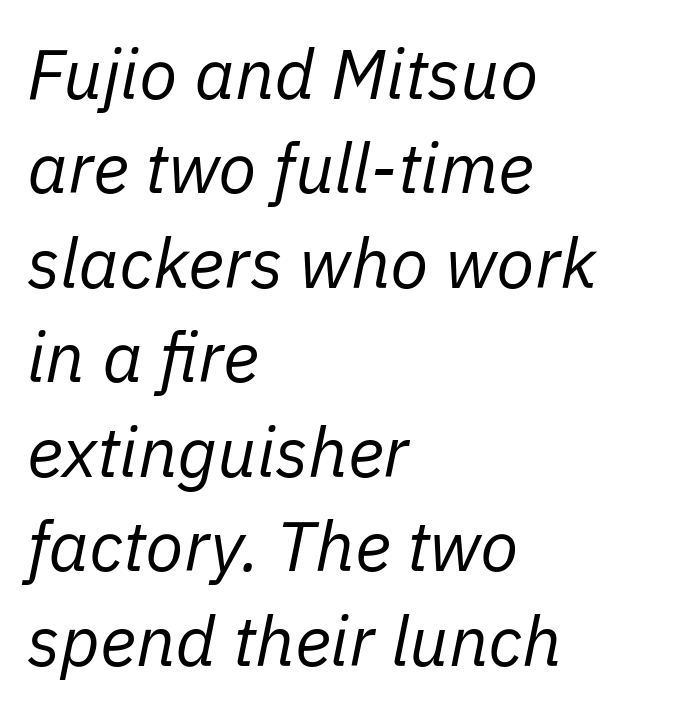
{"italic": "yes", "lean": "right", "slant_degrees": 11, "bold": "no", "weight": "regular", "width": "normal", "stroke_contrast": "low", "x_height": "medium", "monospaced": "no", "underline": "no", "align": "left", "line_spacing": "normal", "line_spacing_ratio": 1.35, "letter_spacing": "normal", "letter_spacing_em": 0.0, "glyph_px": 70}
